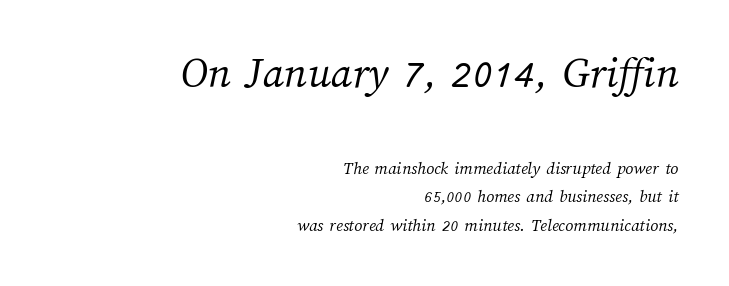
This layout puts the oversized block above and the modest block below. The zone under the glyphs is completely vacant. Do the characters align in a grid? No, the font is proportional. Casual observation: everything's shoved over to the right. Spacing between characters is what you'd get straight out of the box.
